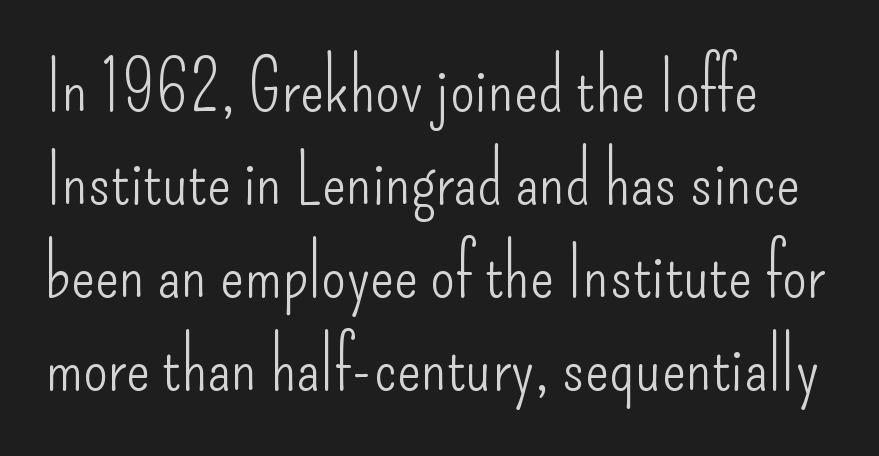
The glyphs are unaccompanied by any horizontal stroke below them. Character widths vary here, with narrow letters taking less room than wide ones. Stem width sits at or under what a default text font uses. You could call the tracking neutral — neither tight nor loose.
